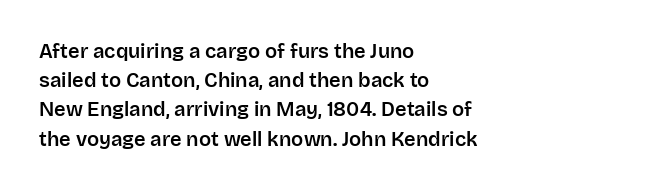
Q: Is the text italic (slanted)? A: No, it is upright.
Q: Is the text underlined? A: No.
Q: How is the paragraph aligned? A: Left-aligned.
Q: Is the spacing between letters normal or unusually wide? A: Normal.
Q: Is the spacing between lines tight, normal or loose? A: Normal.
